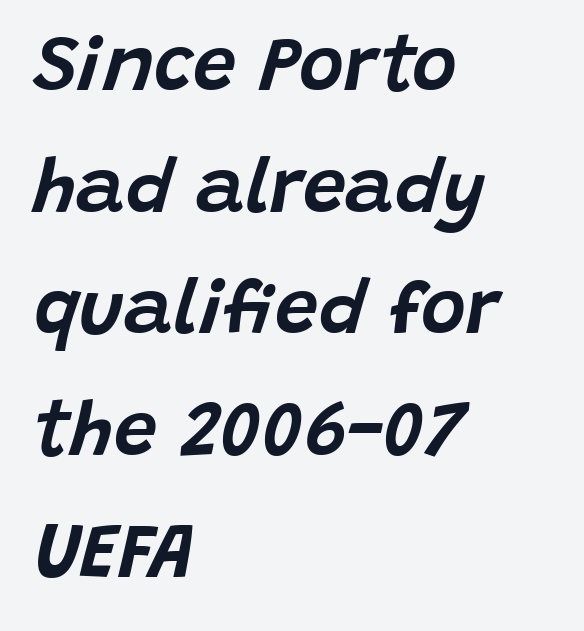
The image shows 77 px text type, italic (leaning right); set left-aligned, normal line spacing (1.58x), normal letter spacing, not underlined; low stroke contrast and a large x-height.
